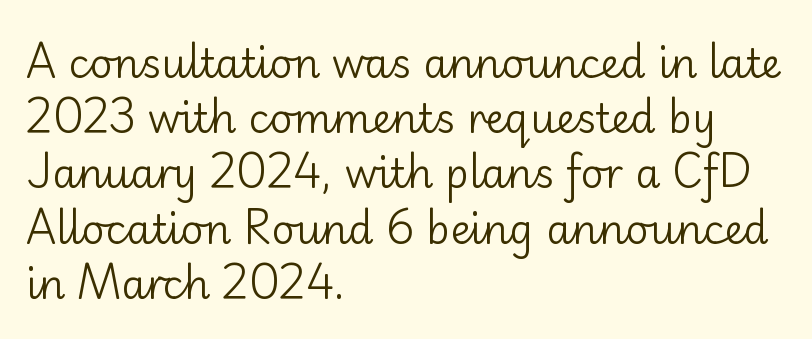
Q: Is the text bold? A: No.
Q: Is the text italic (slanted)? A: No, it is upright.
Q: Is the typeface a serif or a sans-serif typeface? A: Sans-serif.
Q: Is the text underlined? A: No.
Q: How is the paragraph aligned? A: Left-aligned.
Q: Is the spacing between letters normal or unusually wide? A: Normal.
Q: Is the spacing between lines tight, normal or loose? A: Normal.
Q: Width (condensed, normal, or wide)? A: Normal.
Q: Stroke contrast? A: Low.
Q: x-height? A: Small.
Q: Monospaced? A: No.
